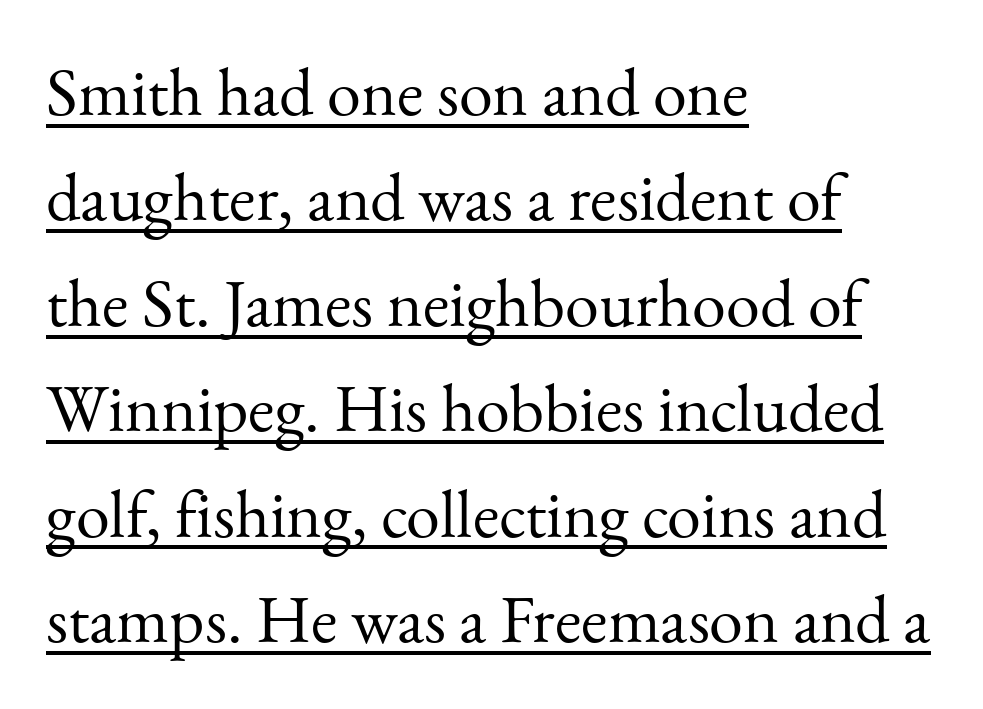
The image shows 68 px light serif type, upright; set left-aligned, normal line spacing (1.55x), normal letter spacing, underlined; medium stroke contrast and a small x-height.
